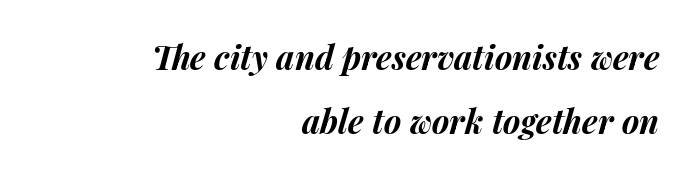
Q: Is the text bold? A: Yes.
Q: Is the text italic (slanted)? A: Yes, it leans right by about 14 degrees.
Q: Is the text underlined? A: No.
Q: How is the paragraph aligned? A: Right-aligned.
Q: Is the spacing between letters normal or unusually wide? A: Normal.
Q: Is the spacing between lines tight, normal or loose? A: Loose.
Q: Width (condensed, normal, or wide)? A: Normal.
Q: Stroke contrast? A: Medium.
Q: x-height? A: Medium.
Q: Monospaced? A: No.
